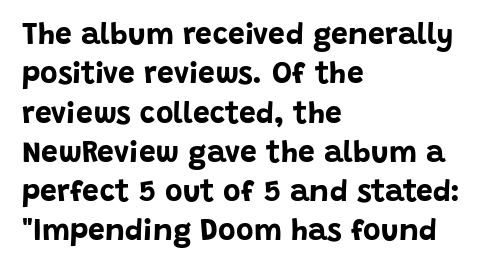
Every character sits straight up, as roman type does. Notice how descenders clear the ascenders below comfortably — that's standard leading. Type style note: lacks serifs. This sample uses plain, unmodified letter spacing. This sample has the flowing, uneven cadence of proportional lettering. Any mark beneath the type? The region is blank.
